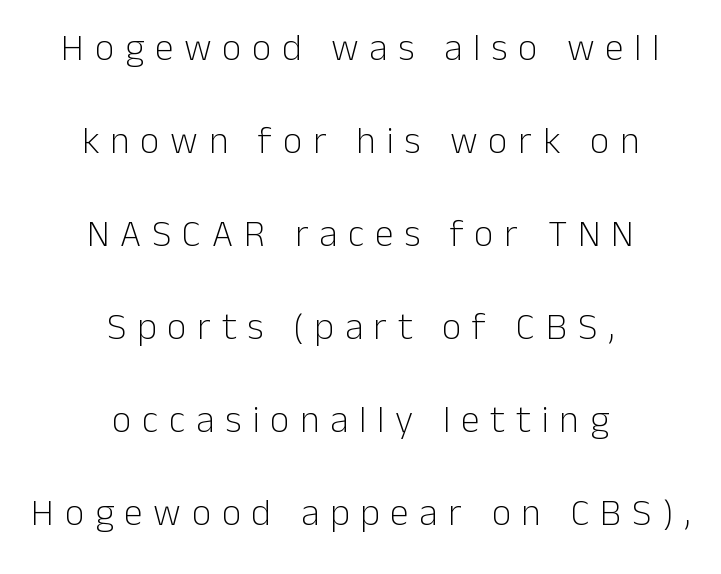
No feet cap the strokes, marking this as sans-serif type. Varying glyph widths throughout — classic text-font behaviour. The paragraph shown floats in the horizontal middle. Short note: letters widely spaced. Has an underline been added? It has not.
